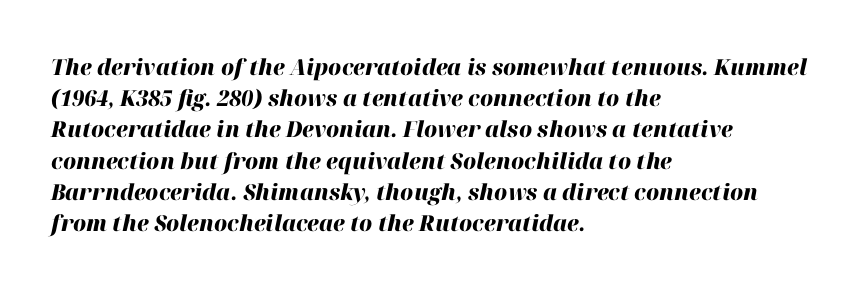
{"italic": "yes", "lean": "right", "slant_degrees": 12, "bold": "yes", "underline": "no", "align": "left", "line_spacing": "normal", "line_spacing_ratio": 1.42, "letter_spacing": "normal", "letter_spacing_em": 0.0, "glyph_px": 22}
